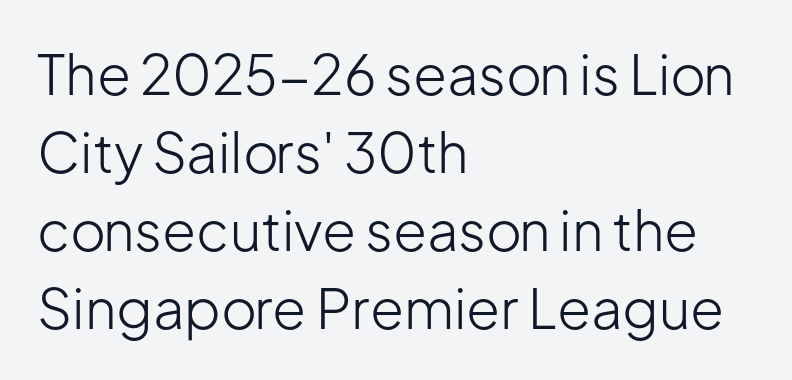
A typesetter would mark this as roman, not italic. This rendering leaves character spacing at its baseline value. The block of text has a typical density, with ordinary space between rows. The strip under each line holds only bare page. What kind of face is this? One without serifs — a sans.
